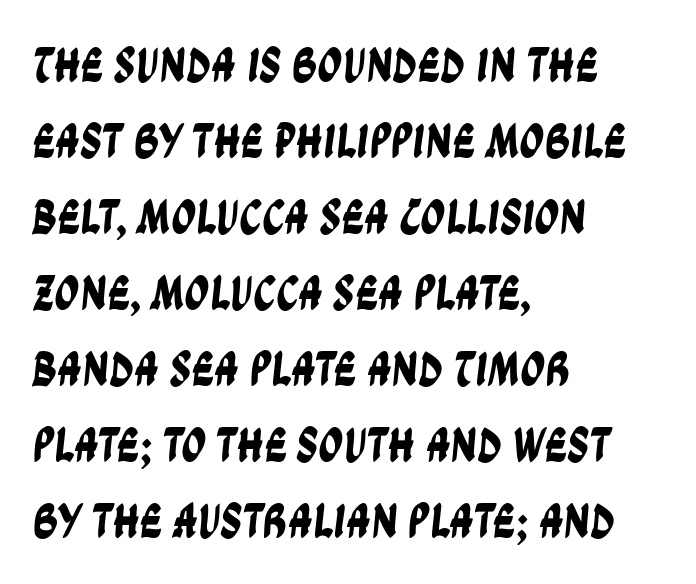
The image shows 49 px condensed sans-serif type; set left-aligned, normal line spacing (1.55x), normal letter spacing, not underlined; low stroke contrast and a large x-height.
